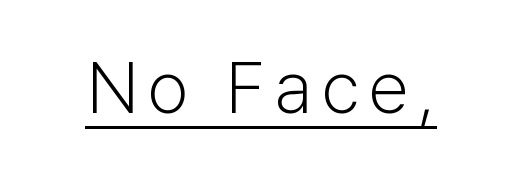
{"serif": "no", "italic": "no", "bold": "no", "weight": "light", "width": "normal", "stroke_contrast": "low", "x_height": "medium", "monospaced": "no", "underline": "yes", "glyph_px": 73}
